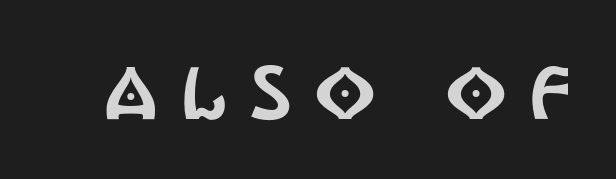
Q: Is the text italic (slanted)? A: No, it is upright.
Q: Is the typeface a serif or a sans-serif typeface? A: Sans-serif.
Q: Is the text underlined? A: No.
Q: Is the spacing between letters normal or unusually wide? A: Unusually wide.
Q: Width (condensed, normal, or wide)? A: Condensed.
Q: x-height? A: Large.
Q: Monospaced? A: No.
